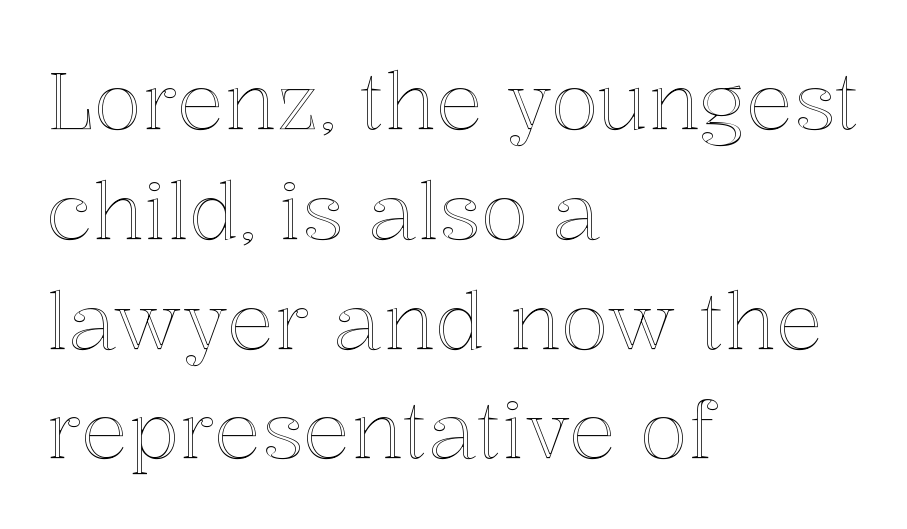
The image shows 79 px text type, upright; set left-aligned, normal line spacing (1.39x), normal letter spacing, not underlined; a medium x-height.
